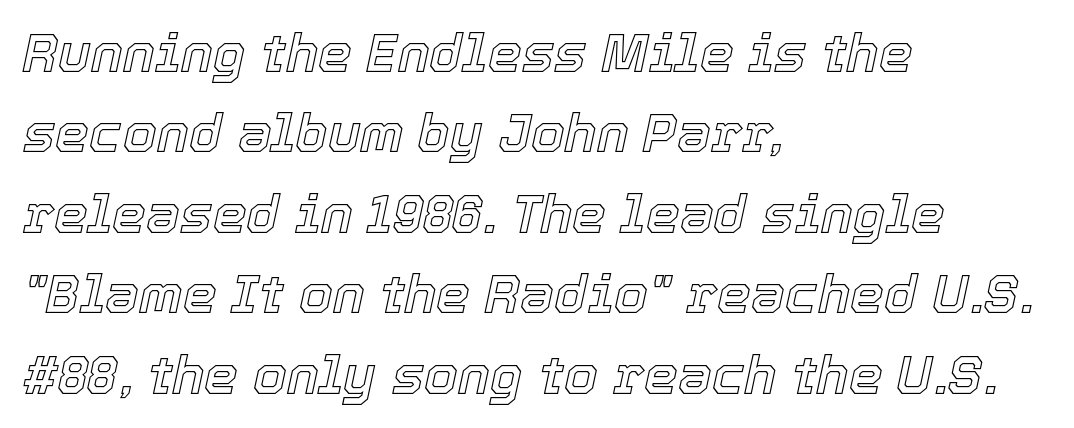
Underlining? Definitely not there. Look at the tracking — it's just the regular setting, nothing added. Students, observe: this is what conventionally led text looks like. In terms of posture, this sample is oblique.
